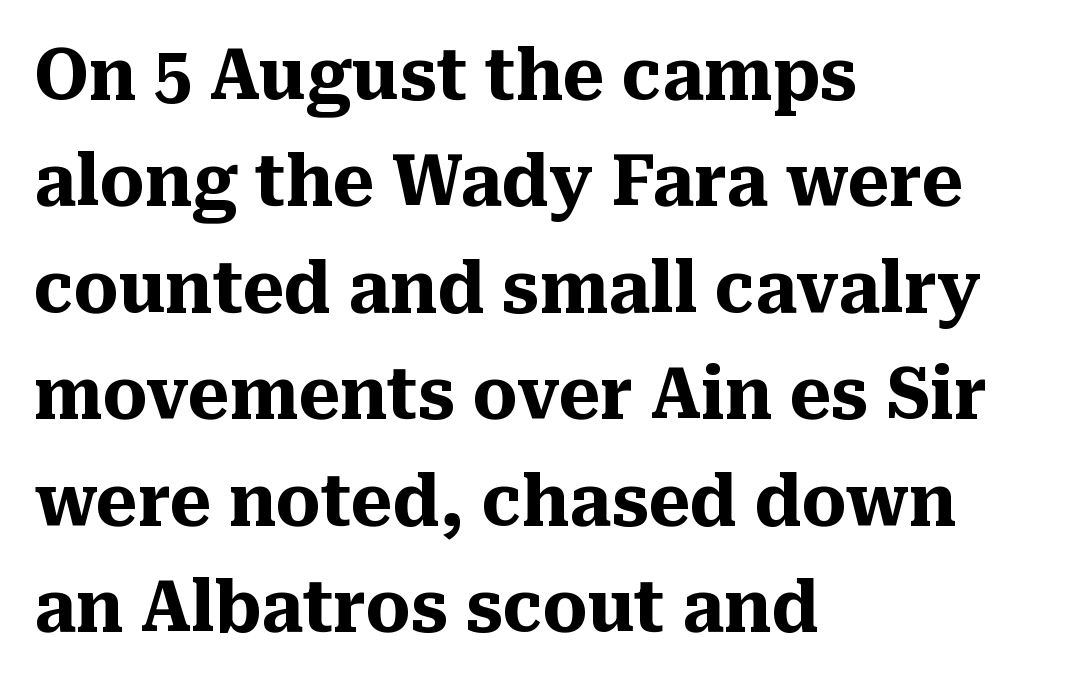
{"serif": "yes", "italic": "no", "bold": "yes", "weight": "heavy", "width": "normal", "stroke_contrast": "medium", "x_height": "medium", "monospaced": "no", "underline": "no", "align": "left", "line_spacing": "normal", "line_spacing_ratio": 1.52, "letter_spacing": "normal", "letter_spacing_em": 0.0, "glyph_px": 70}
